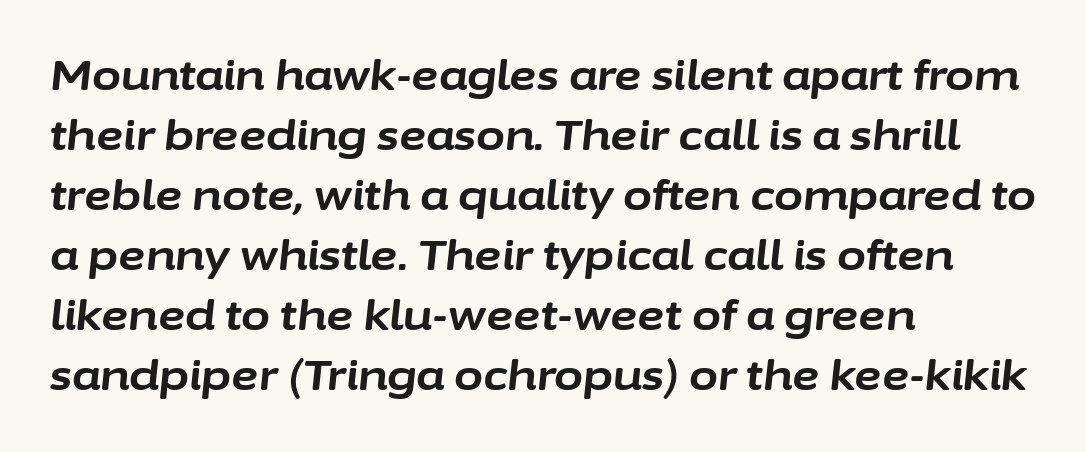
Q: Is the text bold? A: Yes.
Q: Is the text italic (slanted)? A: Yes, it leans right by about 6 degrees.
Q: Is the text underlined? A: No.
Q: How is the paragraph aligned? A: Left-aligned.
Q: Is the spacing between letters normal or unusually wide? A: Normal.
Q: Is the spacing between lines tight, normal or loose? A: Normal.
Q: Width (condensed, normal, or wide)? A: Normal.
Q: Stroke contrast? A: Low.
Q: x-height? A: Medium.
Q: Monospaced? A: No.
